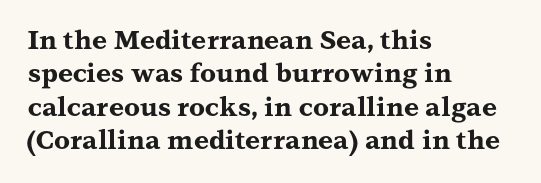
The image shows 26 px bold type, upright; set left-aligned, normal line spacing (1.28x), normal letter spacing, not underlined.
